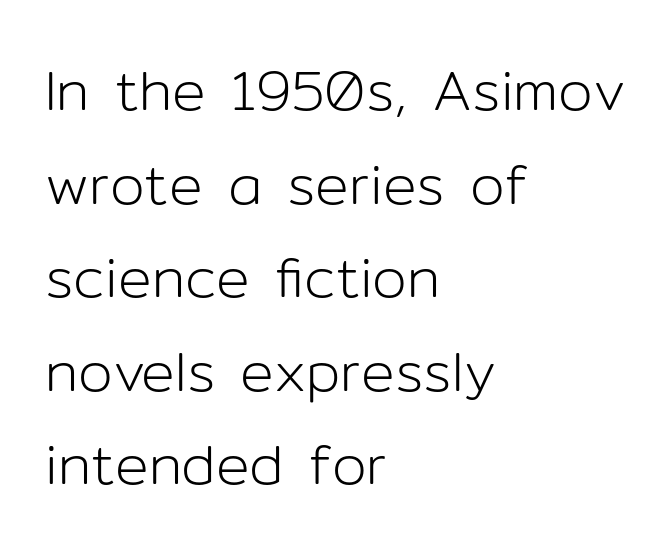
Q: Is the text bold? A: No.
Q: Is the text italic (slanted)? A: No, it is upright.
Q: Is the typeface a serif or a sans-serif typeface? A: Sans-serif.
Q: Is the text underlined? A: No.
Q: How is the paragraph aligned? A: Left-aligned.
Q: Is the spacing between letters normal or unusually wide? A: Normal.
Q: Is the spacing between lines tight, normal or loose? A: Normal.
Q: Width (condensed, normal, or wide)? A: Normal.
Q: Stroke contrast? A: Low.
Q: x-height? A: Medium.
Q: Monospaced? A: No.
